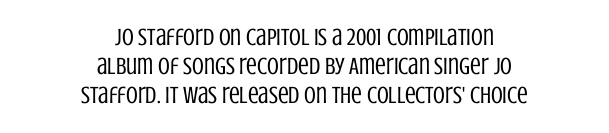
Q: Is the text bold? A: No.
Q: Is the text italic (slanted)? A: No, it is upright.
Q: Is the text underlined? A: No.
Q: How is the paragraph aligned? A: Centered.
Q: Is the spacing between letters normal or unusually wide? A: Normal.
